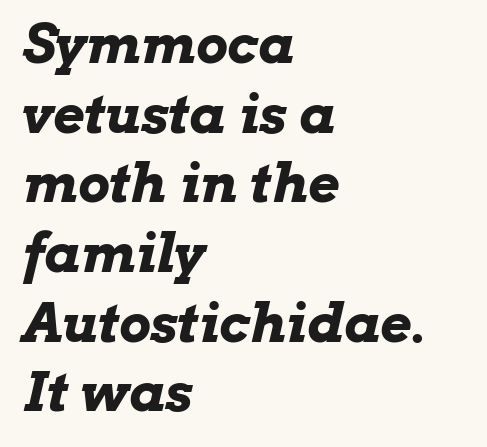
Q: Is the text bold? A: Yes.
Q: Is the text italic (slanted)? A: Yes, it leans right by about 13 degrees.
Q: Is the text underlined? A: No.
Q: How is the paragraph aligned? A: Left-aligned.
Q: Is the spacing between letters normal or unusually wide? A: Normal.
Q: Is the spacing between lines tight, normal or loose? A: Normal.
Q: Width (condensed, normal, or wide)? A: Wide.
Q: Stroke contrast? A: Low.
Q: x-height? A: Medium.
Q: Monospaced? A: No.
